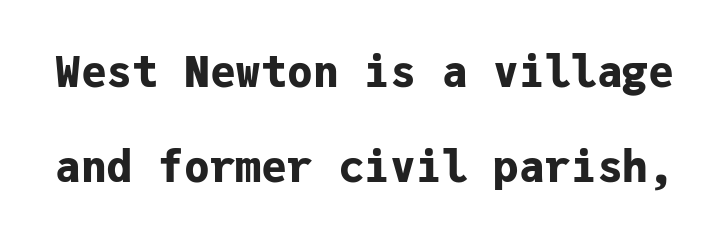
Q: Is the text bold? A: Yes.
Q: Is the text italic (slanted)? A: No, it is upright.
Q: Is the typeface a serif or a sans-serif typeface? A: Sans-serif.
Q: Is the text underlined? A: No.
Q: Is the spacing between letters normal or unusually wide? A: Normal.
Q: Is the spacing between lines tight, normal or loose? A: Loose.
Q: Width (condensed, normal, or wide)? A: Normal.
Q: Stroke contrast? A: Low.
Q: x-height? A: Medium.
Q: Monospaced? A: Yes.
